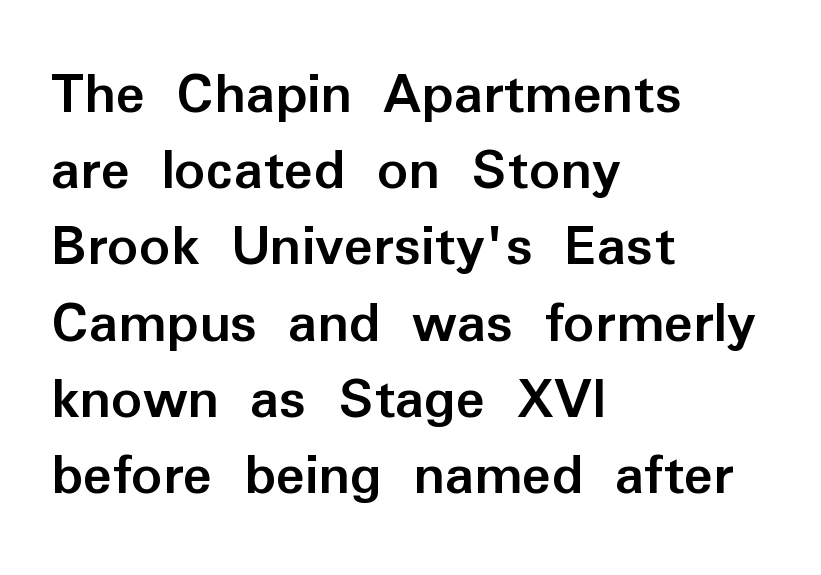
Q: Is the text bold? A: Yes.
Q: Is the text italic (slanted)? A: No, it is upright.
Q: Is the typeface a serif or a sans-serif typeface? A: Sans-serif.
Q: Is the text underlined? A: No.
Q: How is the paragraph aligned? A: Left-aligned.
Q: Is the spacing between letters normal or unusually wide? A: Normal.
Q: Is the spacing between lines tight, normal or loose? A: Normal.
Q: Width (condensed, normal, or wide)? A: Normal.
Q: Stroke contrast? A: Low.
Q: x-height? A: Medium.
Q: Monospaced? A: No.
